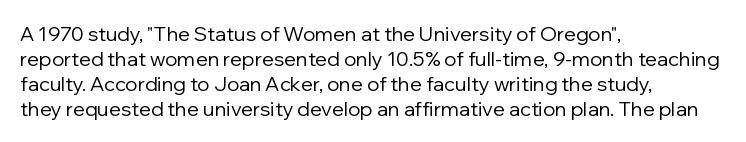
Underline: absent. These glyphs show unthickened strokes, regular width or finer. The leading is moderate, giving the passage an even texture. Upright lettering throughout.
